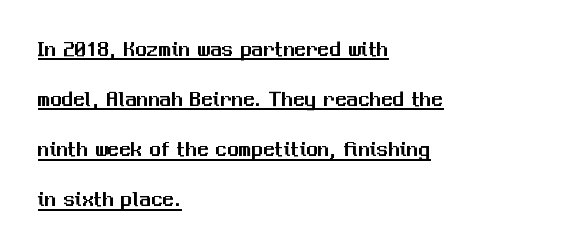
The image shows 23 px text type, upright; set left-aligned, loose line spacing (2.18x), normal letter spacing, underlined.
